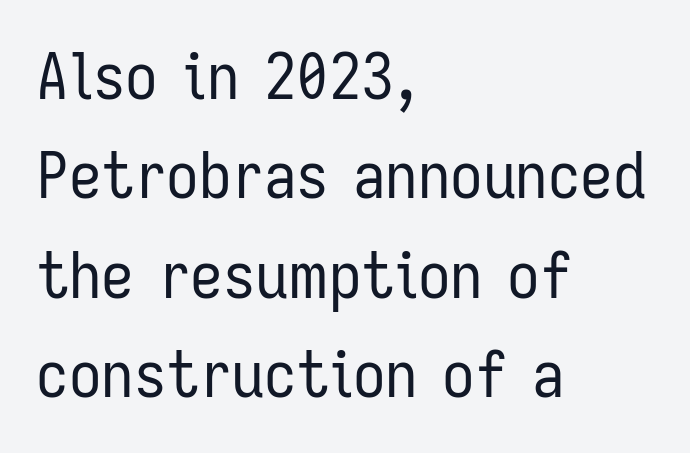
Q: Is the text bold? A: No.
Q: Is the text italic (slanted)? A: No, it is upright.
Q: Is the typeface a serif or a sans-serif typeface? A: Sans-serif.
Q: Is the text underlined? A: No.
Q: How is the paragraph aligned? A: Left-aligned.
Q: Is the spacing between letters normal or unusually wide? A: Normal.
Q: Is the spacing between lines tight, normal or loose? A: Normal.
Q: Width (condensed, normal, or wide)? A: Condensed.
Q: Stroke contrast? A: Low.
Q: x-height? A: Medium.
Q: Monospaced? A: No.
